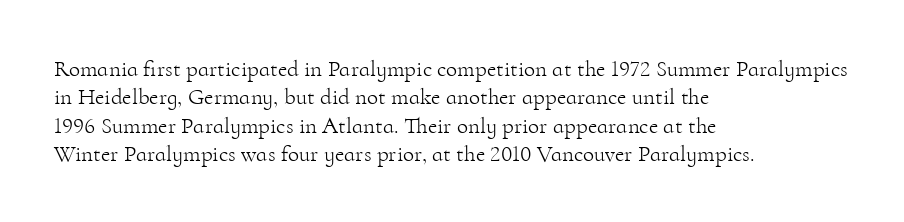
The image shows 23 px text type, upright; set left-aligned, line spacing 1.23x, normal letter spacing, not underlined.
